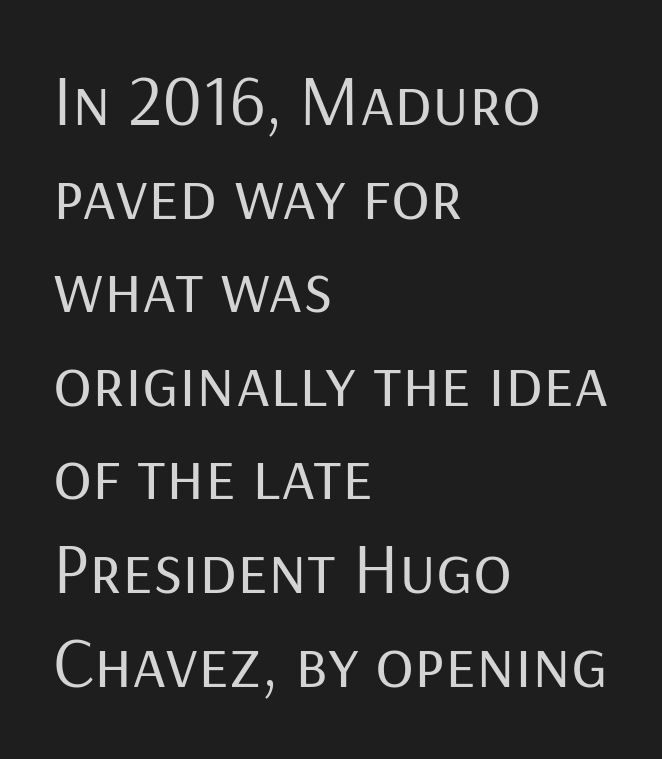
{"serif": "no", "italic": "no", "bold": "no", "weight": "regular", "width": "normal", "stroke_contrast": "low", "x_height": "medium", "monospaced": "no", "underline": "no", "align": "left", "line_spacing": "normal", "line_spacing_ratio": 1.3, "letter_spacing": "normal", "letter_spacing_em": 0.0, "glyph_px": 72}
